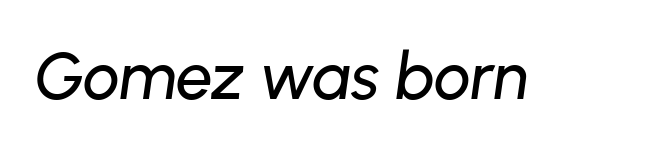
The image shows 65 px text type, italic (leaning right); set normal letter spacing, not underlined; low stroke contrast and a medium x-height.
